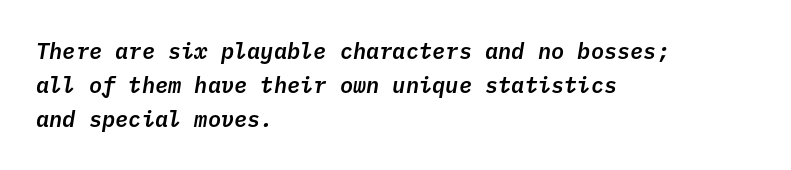
The image shows 22 px text type, italic (leaning right); set left-aligned, normal line spacing (1.54x), normal letter spacing, not underlined.
